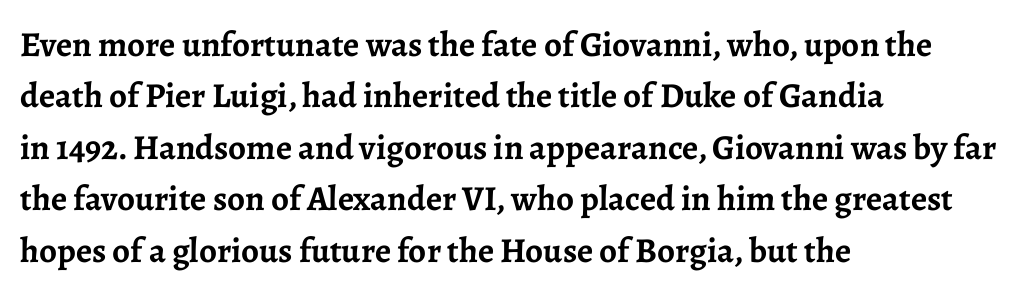
Spacing between characters is what you'd get straight out of the box. The zone under the glyphs is completely vacant. Line spacing here is normal. A roman cut, with each character standing at attention. Every row of glyphs begins at an identical x-position on the left. A dark, heavy texture on the line: the type is bold.
